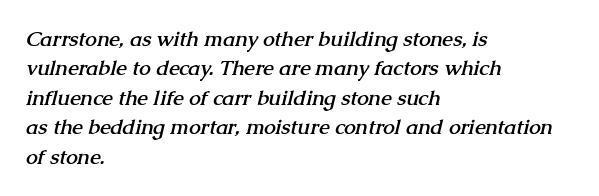
{"bold": "yes", "underline": "no", "align": "left", "line_spacing": "normal", "line_spacing_ratio": 1.4, "letter_spacing": "normal", "letter_spacing_em": 0.0, "glyph_px": 21}
